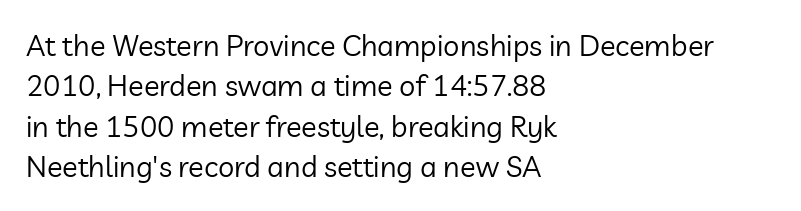
{"serif": "no", "italic": "no", "bold": "no", "weight": "regular", "width": "normal", "stroke_contrast": "low", "x_height": "medium", "monospaced": "no", "underline": "no", "align": "left", "line_spacing": "normal", "line_spacing_ratio": 1.39, "letter_spacing": "normal", "letter_spacing_em": 0.0, "glyph_px": 29}
